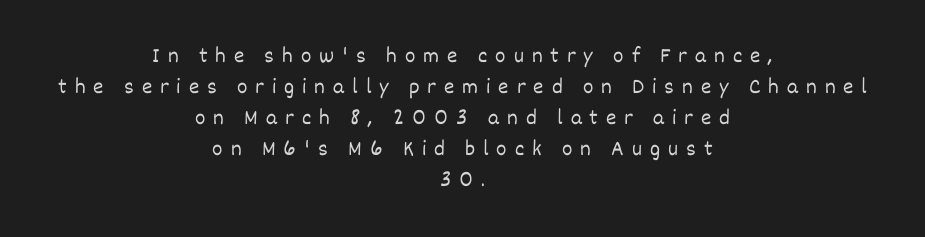
The image shows 22 px text type, upright; set centered, normal line spacing (1.41x), unusually wide letter spacing (+0.36 em), not underlined.
